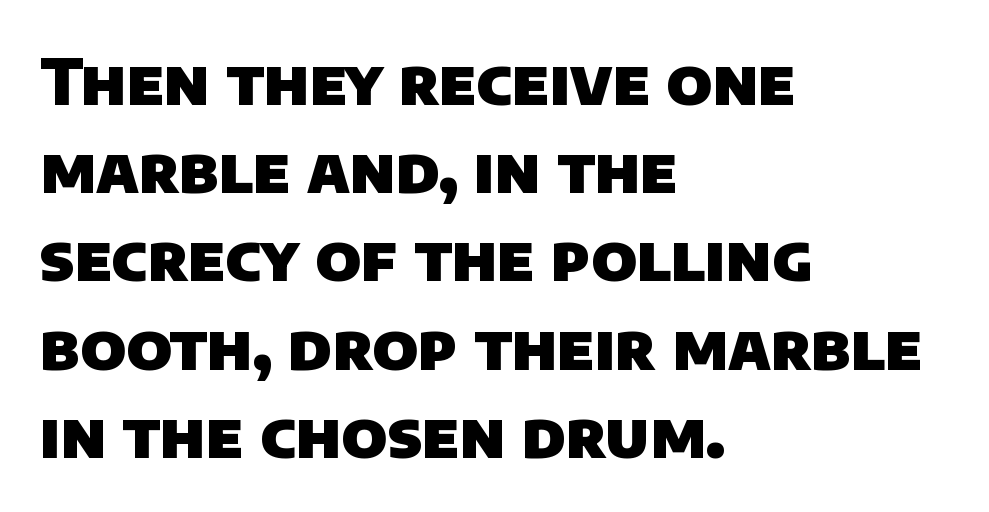
Q: Is the text bold? A: Yes.
Q: Is the typeface a serif or a sans-serif typeface? A: Sans-serif.
Q: Is the text underlined? A: No.
Q: How is the paragraph aligned? A: Left-aligned.
Q: Is the spacing between letters normal or unusually wide? A: Normal.
Q: Is the spacing between lines tight, normal or loose? A: Normal.
Q: Width (condensed, normal, or wide)? A: Normal.
Q: Stroke contrast? A: Low.
Q: x-height? A: Large.
Q: Monospaced? A: No.
